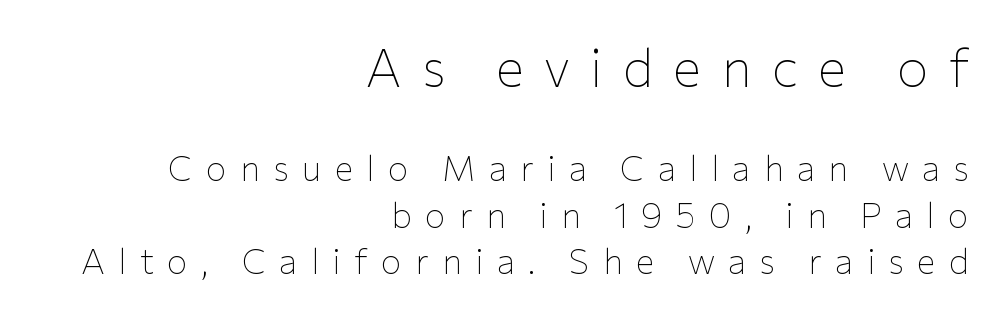
Q: Is the text bold? A: No.
Q: Is the text italic (slanted)? A: No, it is upright.
Q: Is the typeface a serif or a sans-serif typeface? A: Sans-serif.
Q: Is the text underlined? A: No.
Q: How is the paragraph aligned? A: Right-aligned.
Q: Is the spacing between letters normal or unusually wide? A: Unusually wide.
Q: Is the spacing between lines tight, normal or loose? A: Normal.
Q: Which block of text is set in a larger size, the first (top) or the second (bottom)? A: The first (top) one.
Q: Width (condensed, normal, or wide)? A: Normal.
Q: Stroke contrast? A: Low.
Q: x-height? A: Medium.
Q: Monospaced? A: No.
